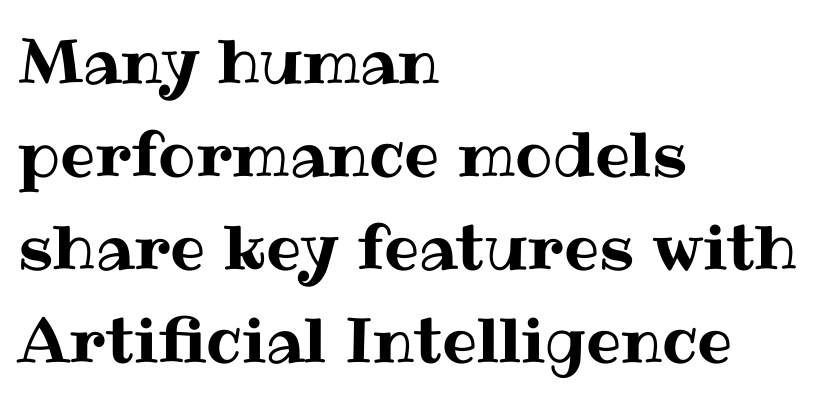
No italicization has been applied; the sample stays upright. These lines are rendered in a variable-pitch font. The designer left line spacing at the default. The passage shown is not underscored anywhere. How are the letters spaced? Ordinarily, with no added tracking. The compositor pushed each line to the left boundary.
